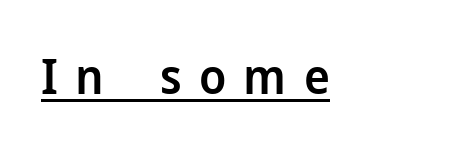
{"serif": "no", "italic": "no", "bold": "semi", "weight": "semibold", "width": "normal", "stroke_contrast": "low", "x_height": "medium", "monospaced": "no", "underline": "yes", "align": "left", "letter_spacing": "wide", "letter_spacing_em": 0.35, "glyph_px": 49}
